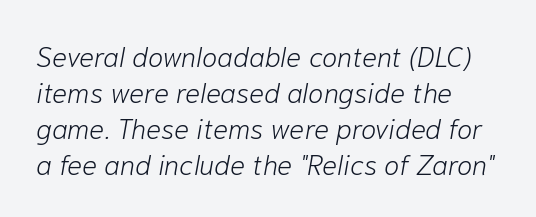
The image shows 28 px light type, italic (leaning right); set left-aligned, normal line spacing (1.28x), normal letter spacing, not underlined; low stroke contrast and a medium x-height.
